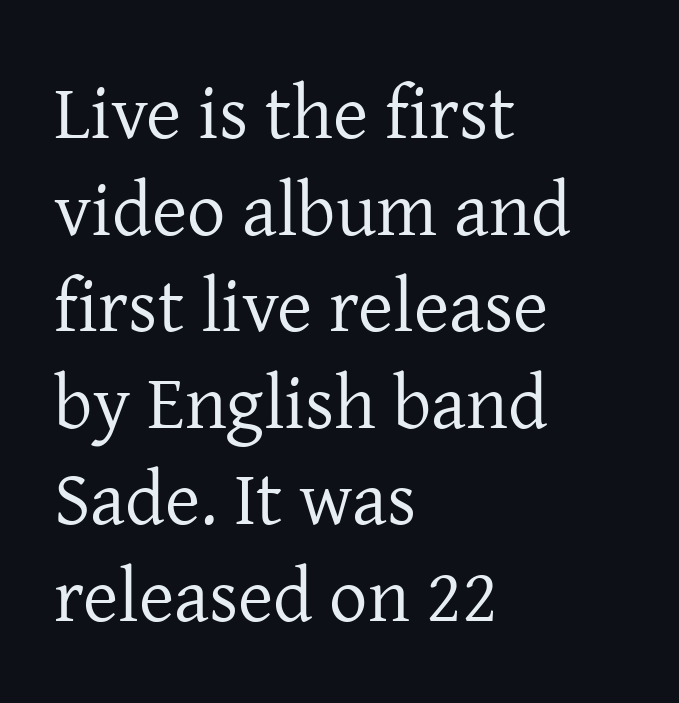
Italic? Not at all — the glyphs are vertical. Is this a fixed-width face? No — the glyphs have proportional, varying widths. These lines stack with their left ends in a neat column. A typesetter would call this leading conventional body-copy spacing. The face used here is rendered with its standard letterfit.
